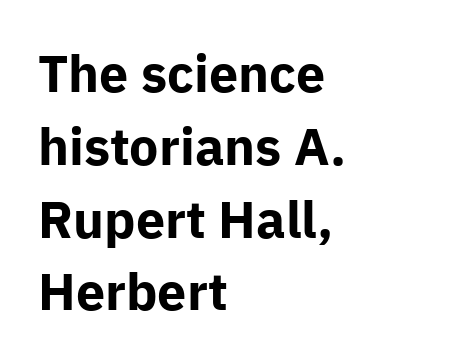
The image shows 52 px bold sans-serif type, upright; set left-aligned, normal line spacing (1.4x), normal letter spacing, not underlined; low stroke contrast and a medium x-height.
